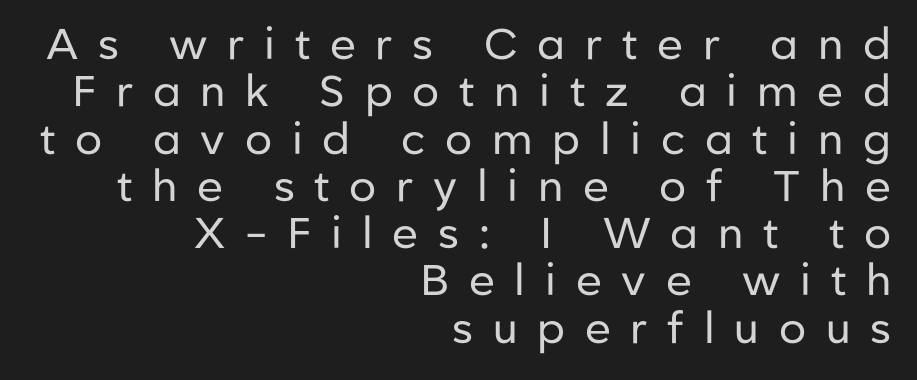
{"serif": "no", "italic": "no", "bold": "no", "weight": "regular", "width": "normal", "stroke_contrast": "low", "x_height": "medium", "monospaced": "no", "underline": "no", "align": "right", "line_spacing": "tight", "line_spacing_ratio": 1.1, "letter_spacing": "wide", "letter_spacing_em": 0.46, "glyph_px": 43}
